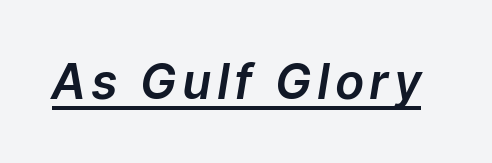
The passage shown is underscored from start to finish. Is the type slanted? Yes — the strokes lean at a clear angle. Think of a printed novel: that variable character pitch is what you see here.
